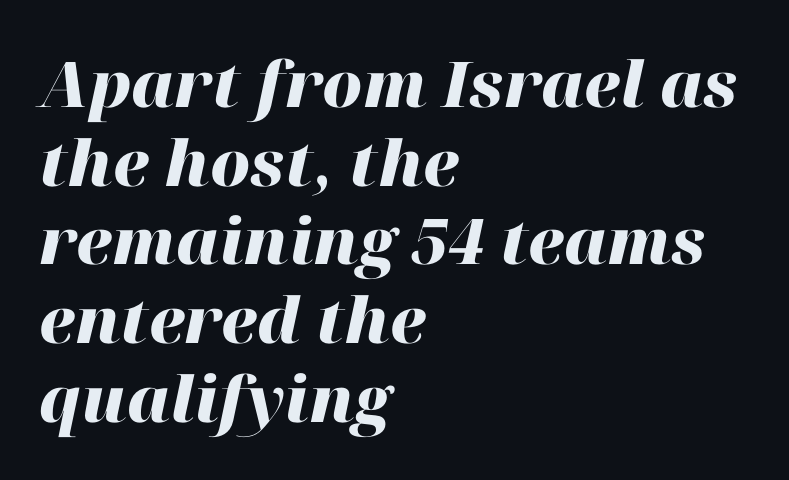
The rows are spaced the way most documents space them. This sample uses plain, unmodified letter spacing. In CSS terms this would be text-align: left. The space beneath each line is pristine and unruled. Compared with ordinary roman type, these characters are visibly tilted.
